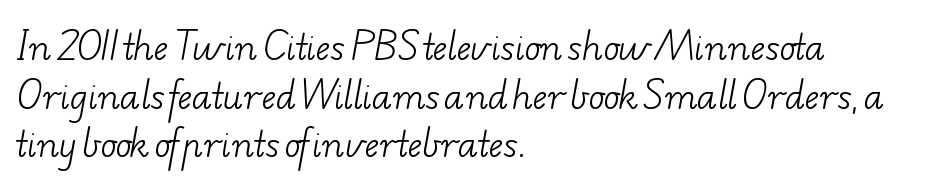
The image shows 34 px light, wide serif type; set left-aligned, normal line spacing (1.43x), normal letter spacing, not underlined; low stroke contrast and a small x-height.
